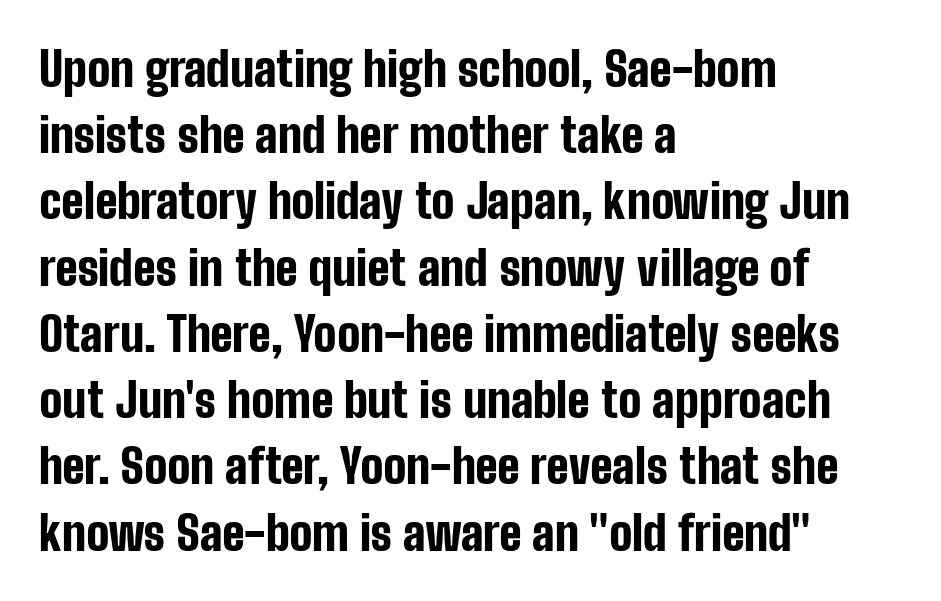
In terms of leading, this rendering sits right in the middle. These lines are composed in type without serifs. Alignment: flush left. Glyph-to-glyph distance matches everyday printed text. Each glyph is drawn with heavy, bold strokes. The face used here is proportionally spaced, like ordinary book or web type.
